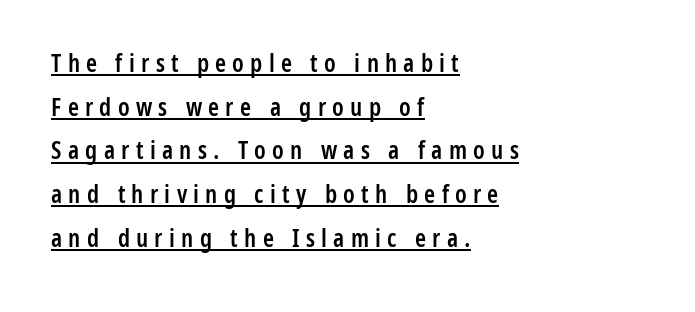
{"italic": "no", "bold": "semi", "underline": "yes", "align": "left", "line_spacing_ratio": 1.75, "letter_spacing": "wide", "letter_spacing_em": 0.25, "glyph_px": 25}
